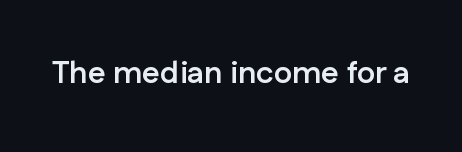
The image shows 31 px semibold sans-serif type, upright; set normal letter spacing, not underlined; low stroke contrast and a medium x-height.
